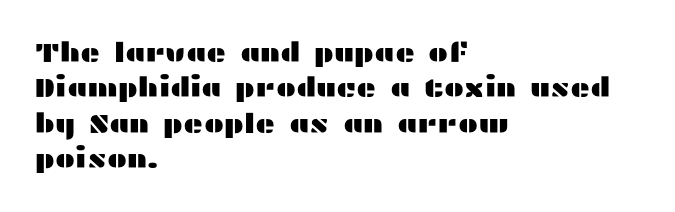
Q: Is the text italic (slanted)? A: No, it is upright.
Q: Is the text underlined? A: No.
Q: How is the paragraph aligned? A: Left-aligned.
Q: Is the spacing between letters normal or unusually wide? A: Normal.
Q: Is the spacing between lines tight, normal or loose? A: Normal.
